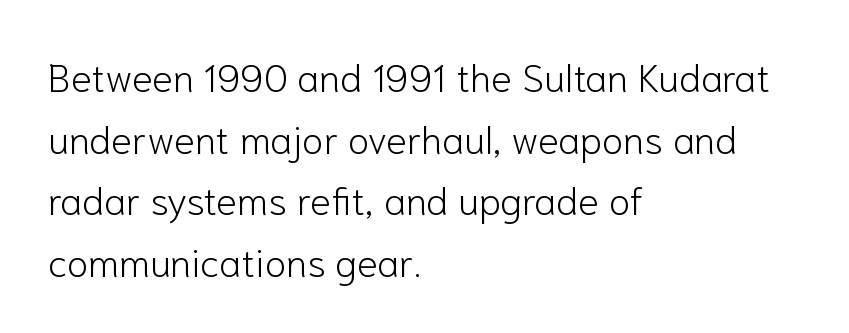
{"serif": "no", "italic": "no", "bold": "no", "weight": "light", "width": "normal", "stroke_contrast": "low", "x_height": "medium", "monospaced": "no", "underline": "no", "align": "left", "line_spacing": "normal", "line_spacing_ratio": 1.58, "letter_spacing": "normal", "letter_spacing_em": 0.0, "glyph_px": 39}
